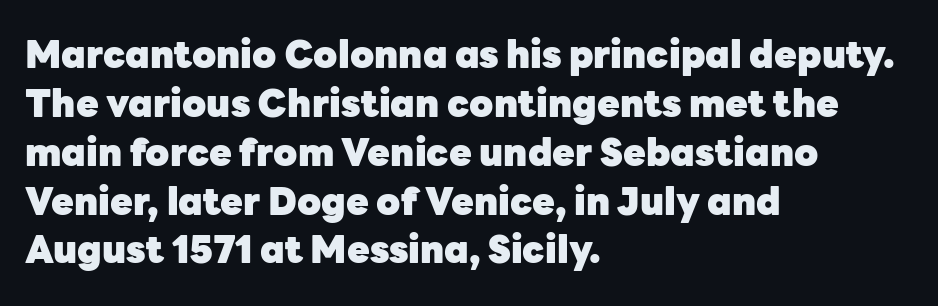
{"serif": "no", "italic": "no", "bold": "yes", "weight": "heavy", "width": "normal", "stroke_contrast": "low", "x_height": "medium", "monospaced": "no", "underline": "no", "align": "left", "line_spacing": "normal", "line_spacing_ratio": 1.32, "letter_spacing": "normal", "letter_spacing_em": 0.0, "glyph_px": 37}
